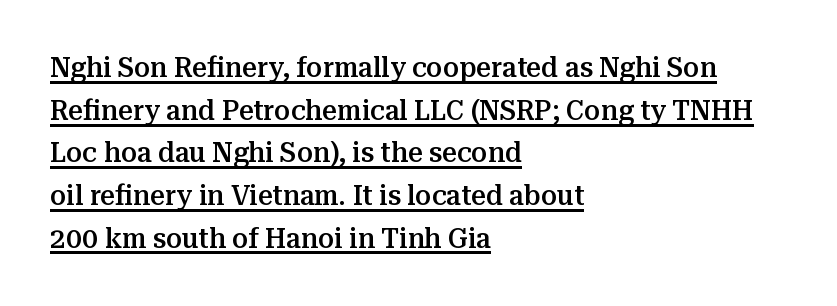
The image shows 29 px semibold serif type, upright; set left-aligned, normal line spacing (1.47x), normal letter spacing, underlined; medium stroke contrast and a medium x-height.
